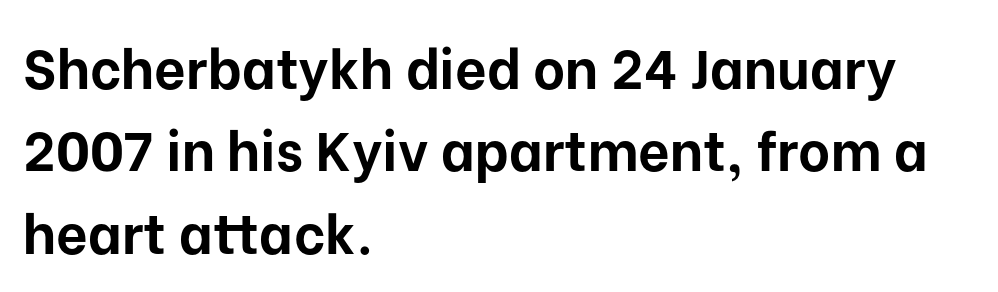
Q: Is the text bold? A: Yes.
Q: Is the text italic (slanted)? A: No, it is upright.
Q: Is the typeface a serif or a sans-serif typeface? A: Sans-serif.
Q: Is the text underlined? A: No.
Q: How is the paragraph aligned? A: Left-aligned.
Q: Is the spacing between letters normal or unusually wide? A: Normal.
Q: Is the spacing between lines tight, normal or loose? A: Normal.
Q: Width (condensed, normal, or wide)? A: Normal.
Q: Stroke contrast? A: Low.
Q: x-height? A: Medium.
Q: Monospaced? A: No.
